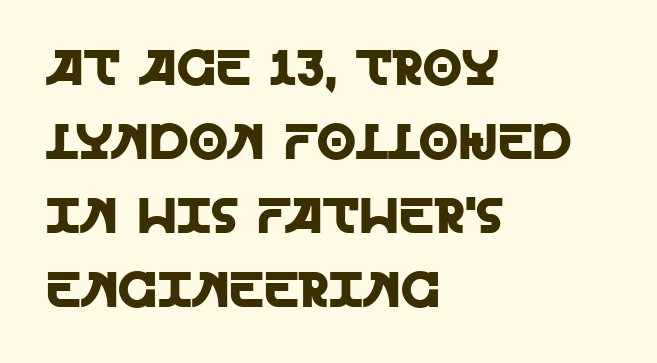
Clear beneath every line of the passage. All the whitespace from short lines collects on the right. The block of text has a typical density, with ordinary space between rows. Italic? Not at all — the glyphs are vertical. Each letter's strokes conclude bluntly, with no projecting serifs. Think of a printed novel: that variable character pitch is what you see here.
